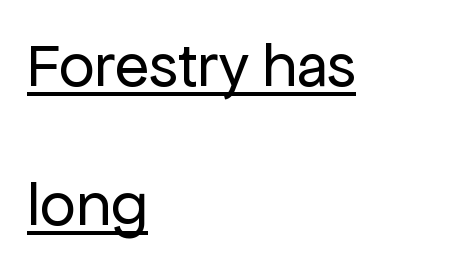
The image shows 63 px regular-weight sans-serif type, upright; set left-aligned, loose line spacing (2.21x), normal letter spacing, underlined; low stroke contrast and a medium x-height.
